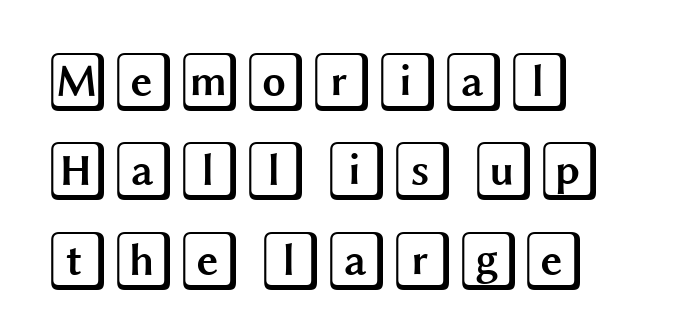
The image shows 60 px wide type, upright; set left-aligned, normal line spacing (1.49x), normal letter spacing, not underlined; a large x-height.
